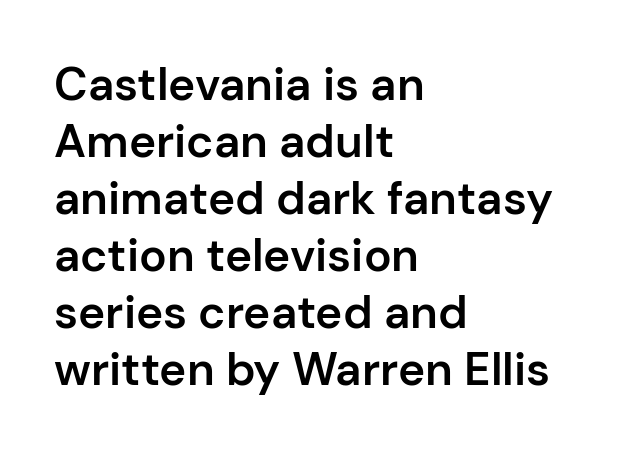
The image shows 46 px semibold sans-serif type, upright; set left-aligned, line spacing 1.24x, normal letter spacing, not underlined; low stroke contrast and a medium x-height.
